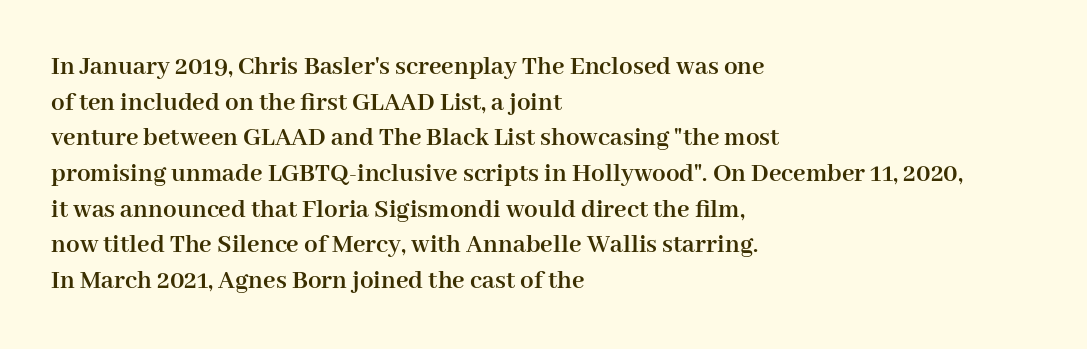
Q: Is the text bold? A: Yes.
Q: Is the text italic (slanted)? A: No, it is upright.
Q: Is the text underlined? A: No.
Q: How is the paragraph aligned? A: Left-aligned.
Q: Is the spacing between letters normal or unusually wide? A: Normal.
Q: Is the spacing between lines tight, normal or loose? A: Normal.
